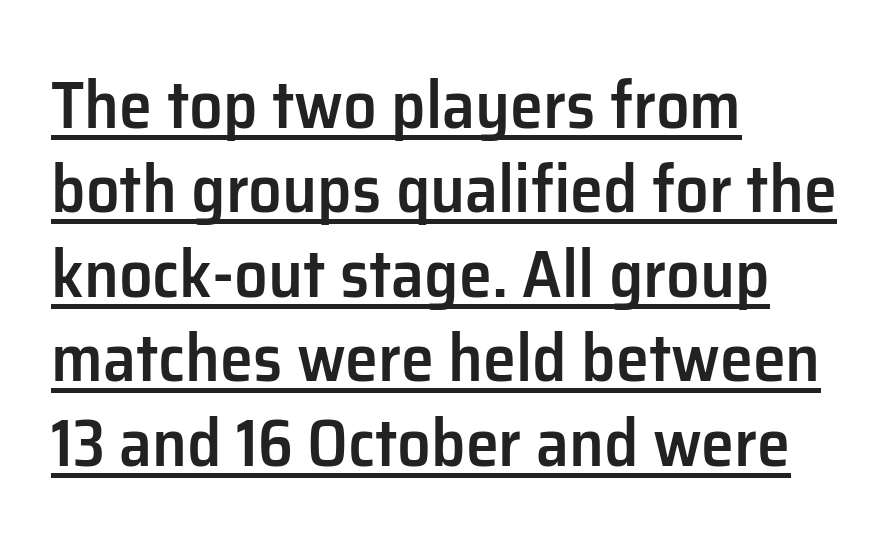
Q: Is the text bold? A: Semi-bold.
Q: Is the text italic (slanted)? A: No, it is upright.
Q: Is the typeface a serif or a sans-serif typeface? A: Sans-serif.
Q: Is the text underlined? A: Yes.
Q: How is the paragraph aligned? A: Left-aligned.
Q: Is the spacing between letters normal or unusually wide? A: Normal.
Q: Is the spacing between lines tight, normal or loose? A: Normal.
Q: Width (condensed, normal, or wide)? A: Normal.
Q: Stroke contrast? A: Low.
Q: x-height? A: Medium.
Q: Monospaced? A: No.
